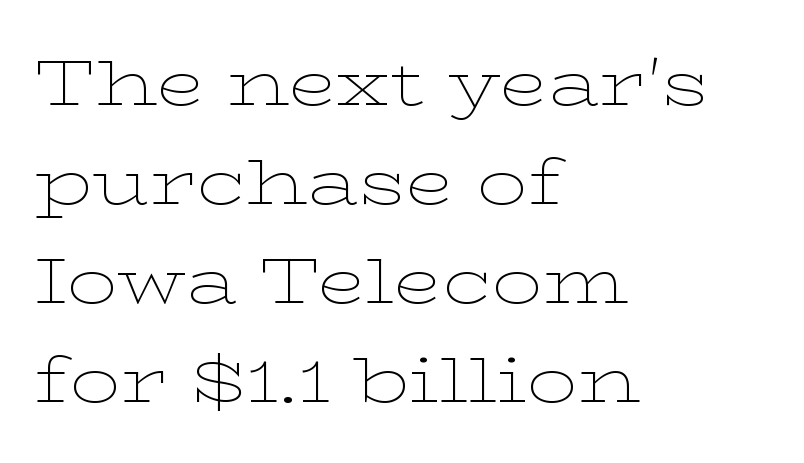
The image shows 63 px thin, wide serif type, upright; set left-aligned, normal line spacing (1.57x), normal letter spacing, not underlined; low stroke contrast and a medium x-height.
